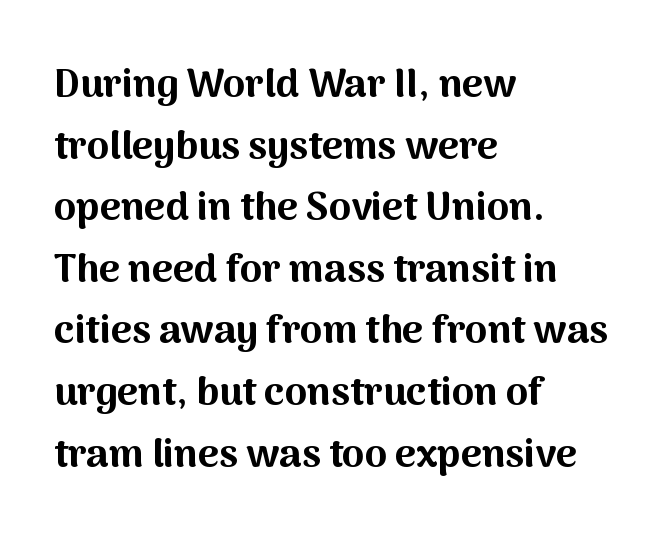
Q: Is the text bold? A: Yes.
Q: Is the text italic (slanted)? A: No, it is upright.
Q: Is the typeface a serif or a sans-serif typeface? A: Sans-serif.
Q: Is the text underlined? A: No.
Q: How is the paragraph aligned? A: Left-aligned.
Q: Is the spacing between letters normal or unusually wide? A: Normal.
Q: Is the spacing between lines tight, normal or loose? A: Normal.
Q: Width (condensed, normal, or wide)? A: Normal.
Q: Stroke contrast? A: Medium.
Q: x-height? A: Medium.
Q: Monospaced? A: No.
